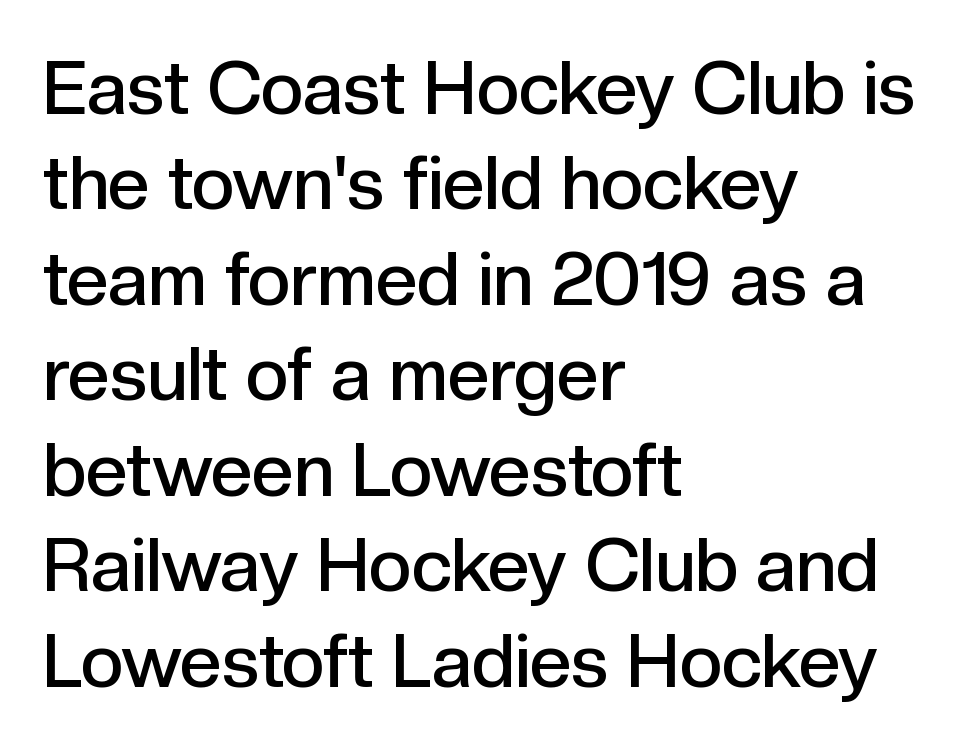
This rendering leaves character spacing at its baseline value. The face used here is a sans, in the tradition of grotesques and geometrics. Interline gaps are of average width in this sample. Any mark beneath the type? The region is blank.
